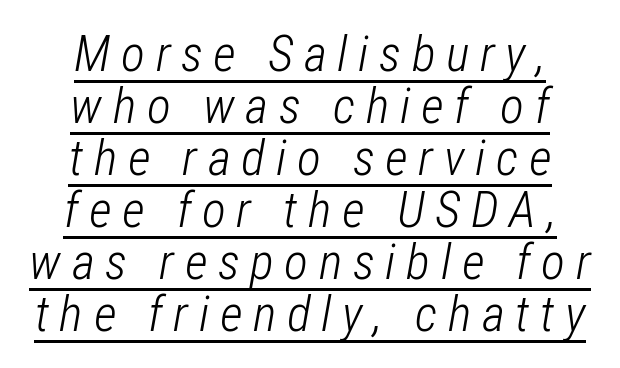
{"italic": "yes", "lean": "right", "slant_degrees": 12, "bold": "no", "weight": "light", "width": "condensed", "stroke_contrast": "low", "x_height": "medium", "monospaced": "no", "underline": "yes", "align": "center", "line_spacing": "tight", "line_spacing_ratio": 1.04, "letter_spacing": "wide", "letter_spacing_em": 0.21, "glyph_px": 50}
